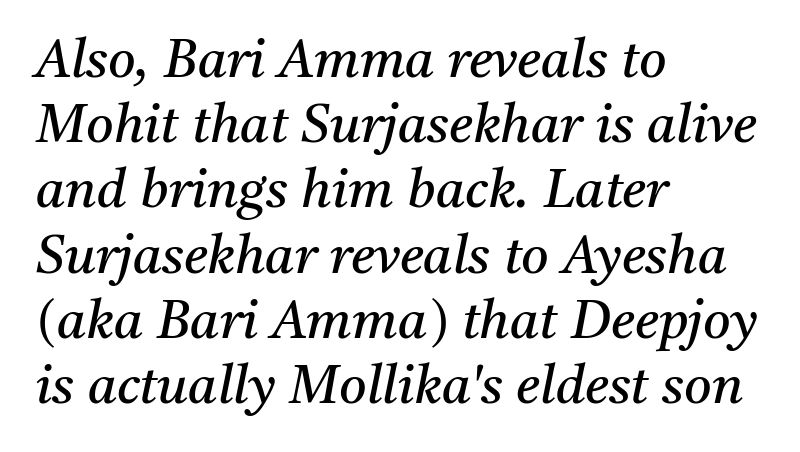
The image shows 53 px regular-weight serif type, italic (leaning right); set left-aligned, line spacing 1.23x, normal letter spacing, not underlined; medium stroke contrast and a medium x-height.
